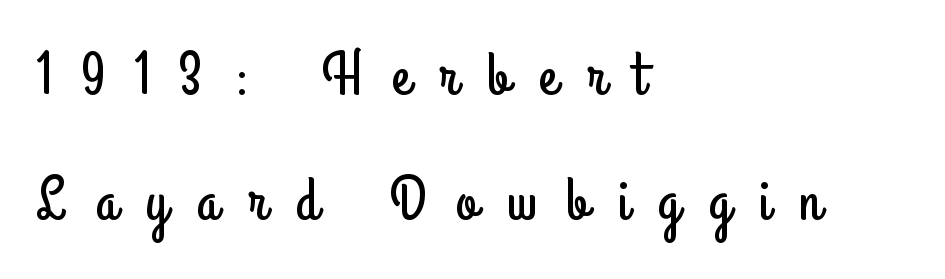
Q: Is the typeface a serif or a sans-serif typeface? A: Sans-serif.
Q: Is the text underlined? A: No.
Q: How is the paragraph aligned? A: Left-aligned.
Q: Is the spacing between letters normal or unusually wide? A: Unusually wide.
Q: Is the spacing between lines tight, normal or loose? A: Loose.
Q: Width (condensed, normal, or wide)? A: Condensed.
Q: Stroke contrast? A: Low.
Q: x-height? A: Small.
Q: Monospaced? A: No.
